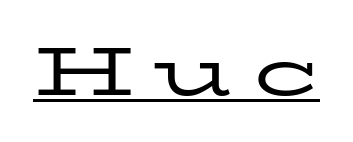
The image shows 68 px regular-weight, wide serif type, upright; set unusually wide letter spacing (+0.28 em), underlined; low stroke contrast and a medium x-height.
